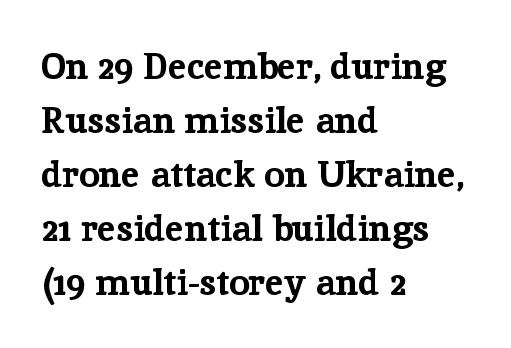
Q: Is the text bold? A: Yes.
Q: Is the text italic (slanted)? A: No, it is upright.
Q: Is the typeface a serif or a sans-serif typeface? A: Serif.
Q: Is the text underlined? A: No.
Q: How is the paragraph aligned? A: Left-aligned.
Q: Is the spacing between letters normal or unusually wide? A: Normal.
Q: Is the spacing between lines tight, normal or loose? A: Normal.
Q: Width (condensed, normal, or wide)? A: Normal.
Q: Stroke contrast? A: Low.
Q: x-height? A: Medium.
Q: Monospaced? A: No.
